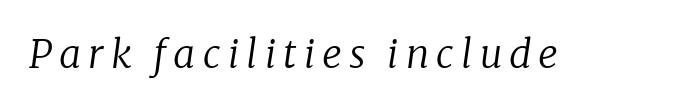
Q: Is the text bold? A: No.
Q: Is the text italic (slanted)? A: Yes, it leans right by about 8 degrees.
Q: Is the typeface a serif or a sans-serif typeface? A: Serif.
Q: Is the text underlined? A: No.
Q: Width (condensed, normal, or wide)? A: Normal.
Q: Stroke contrast? A: Low.
Q: x-height? A: Medium.
Q: Monospaced? A: No.
